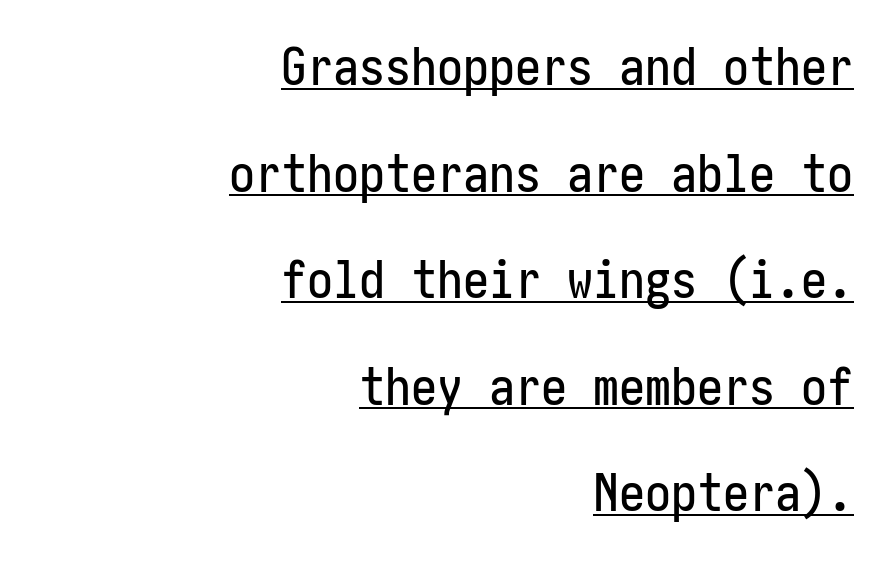
The image shows 52 px condensed sans-serif type, upright; set right-aligned, loose line spacing (2.05x), normal letter spacing, underlined; low stroke contrast and a medium x-height.
